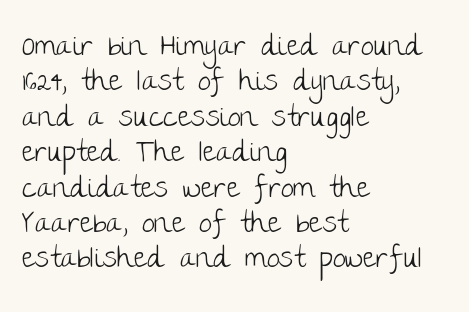
The image shows 29 px light sans-serif type, upright; set left-aligned, line spacing 1.22x, normal letter spacing, not underlined; low stroke contrast and a large x-height.
